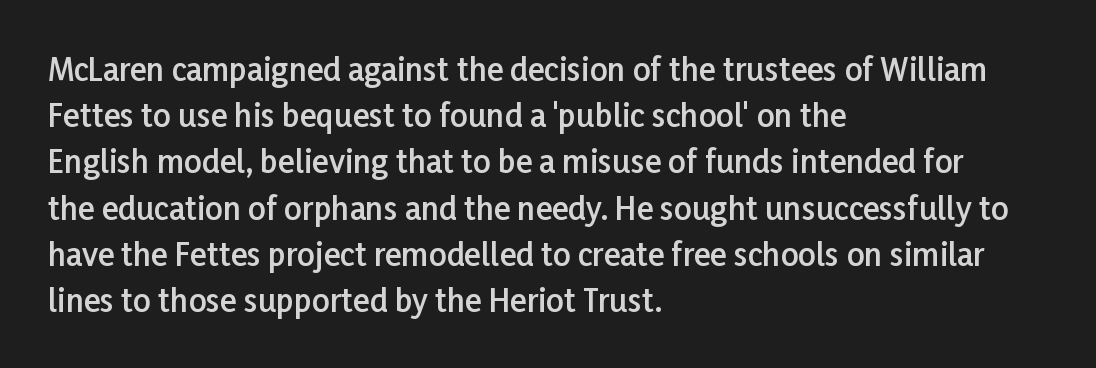
The image shows 31 px semibold sans-serif type, upright; set left-aligned, normal line spacing (1.49x), normal letter spacing, not underlined; low stroke contrast and a medium x-height.
